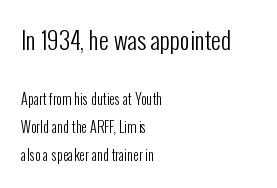
Q: Is the text bold? A: No.
Q: Is the text italic (slanted)? A: No, it is upright.
Q: Is the text underlined? A: No.
Q: How is the paragraph aligned? A: Left-aligned.
Q: Is the spacing between letters normal or unusually wide? A: Normal.
Q: Is the spacing between lines tight, normal or loose? A: Loose.
Q: Which block of text is set in a larger size, the first (top) or the second (bottom)? A: The first (top) one.
